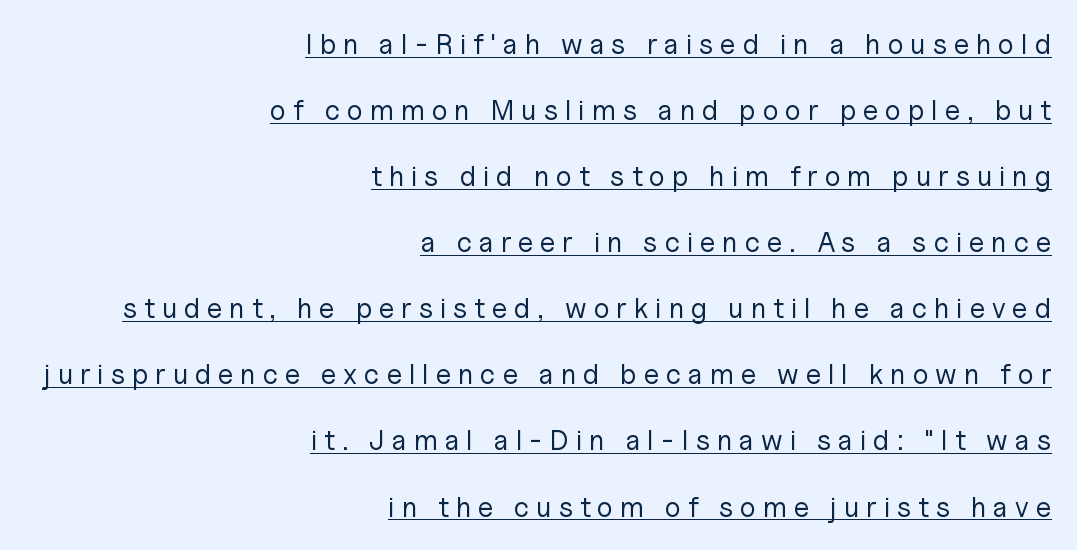
{"serif": "no", "italic": "no", "bold": "no", "weight": "regular", "width": "normal", "stroke_contrast": "low", "x_height": "medium", "monospaced": "no", "underline": "yes", "align": "right", "line_spacing": "loose", "line_spacing_ratio": 2.36, "letter_spacing": "wide", "letter_spacing_em": 0.25, "glyph_px": 28}
